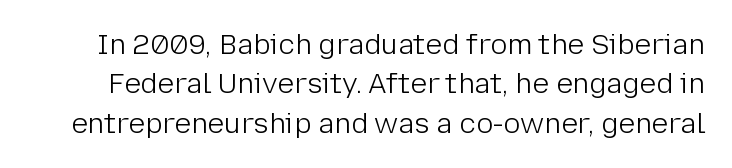
Q: Is the text bold? A: No.
Q: Is the text italic (slanted)? A: No, it is upright.
Q: Is the typeface a serif or a sans-serif typeface? A: Sans-serif.
Q: Is the text underlined? A: No.
Q: Is the spacing between letters normal or unusually wide? A: Normal.
Q: Is the spacing between lines tight, normal or loose? A: Normal.
Q: Width (condensed, normal, or wide)? A: Normal.
Q: Stroke contrast? A: Low.
Q: x-height? A: Medium.
Q: Monospaced? A: No.
